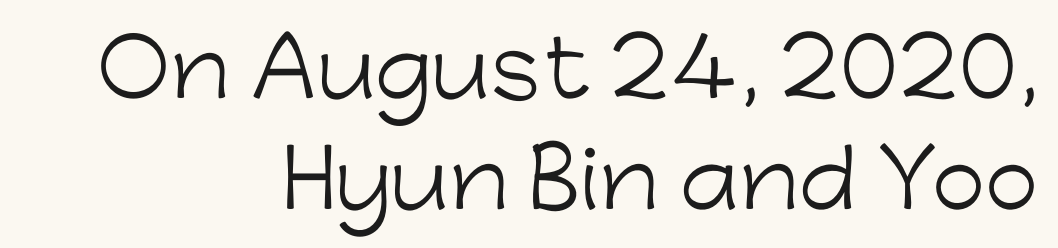
The image shows 78 px light sans-serif type, upright; set right-aligned, normal line spacing (1.42x), normal letter spacing, not underlined; low stroke contrast and a medium x-height.
